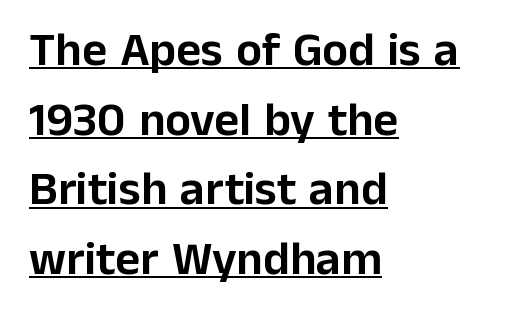
Varying glyph widths throughout — classic text-font behaviour. The space between consecutive lines is moderate. The tracking reads as untouched default to a designer's eye. Regarding serifs, this sample does without them.
